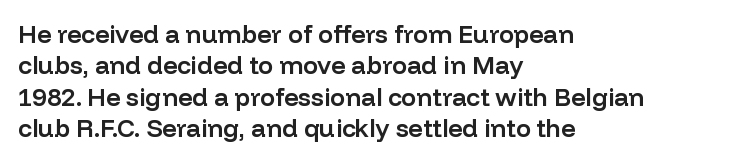
Has an underline been added? It has not. Nobody touched the tracking dial on this one. The rendering uses a semibold face; strokes are thickened but not to full bold. Style check: upright. Normally led — the rows are evenly, conventionally spaced.
